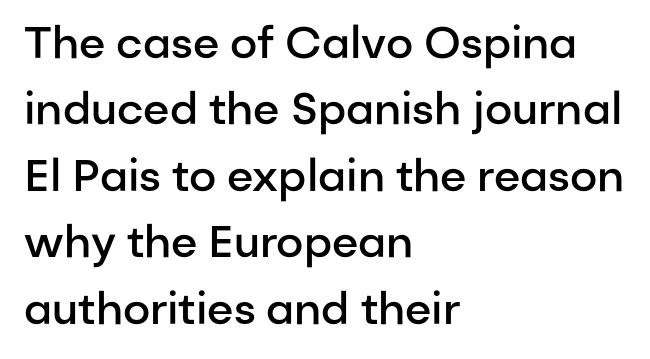
Q: Is the text bold? A: Semi-bold.
Q: Is the text italic (slanted)? A: No, it is upright.
Q: Is the typeface a serif or a sans-serif typeface? A: Sans-serif.
Q: Is the text underlined? A: No.
Q: How is the paragraph aligned? A: Left-aligned.
Q: Is the spacing between letters normal or unusually wide? A: Normal.
Q: Is the spacing between lines tight, normal or loose? A: Normal.
Q: Width (condensed, normal, or wide)? A: Normal.
Q: Stroke contrast? A: Low.
Q: x-height? A: Medium.
Q: Monospaced? A: No.
